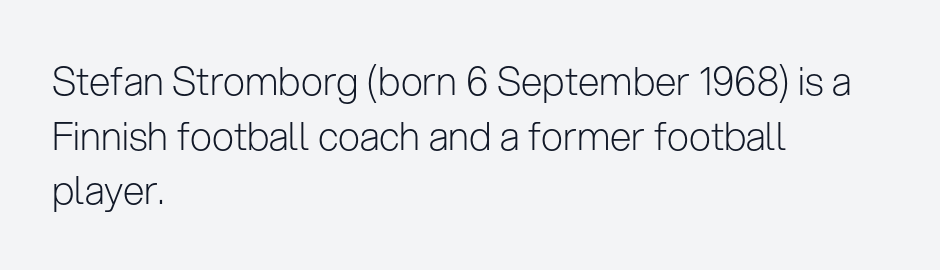
Q: Is the text bold? A: No.
Q: Is the text italic (slanted)? A: No, it is upright.
Q: Is the typeface a serif or a sans-serif typeface? A: Sans-serif.
Q: Is the text underlined? A: No.
Q: How is the paragraph aligned? A: Left-aligned.
Q: Is the spacing between letters normal or unusually wide? A: Normal.
Q: Is the spacing between lines tight, normal or loose? A: Normal.
Q: Width (condensed, normal, or wide)? A: Normal.
Q: Stroke contrast? A: Low.
Q: x-height? A: Medium.
Q: Monospaced? A: No.
